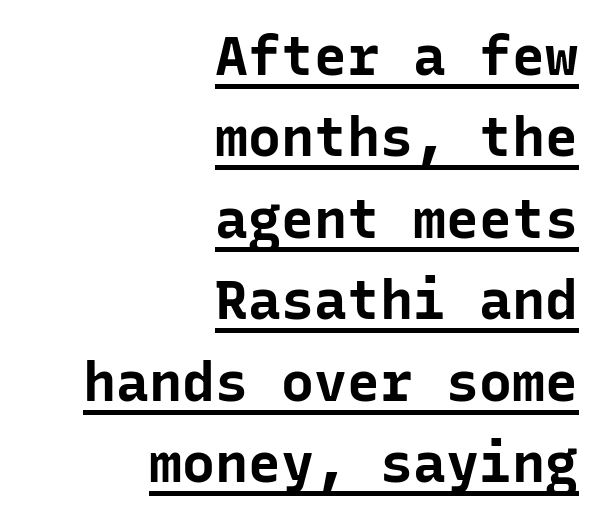
Q: Is the text bold? A: Yes.
Q: Is the text italic (slanted)? A: No, it is upright.
Q: Is the typeface a serif or a sans-serif typeface? A: Sans-serif.
Q: Is the text underlined? A: Yes.
Q: How is the paragraph aligned? A: Right-aligned.
Q: Is the spacing between letters normal or unusually wide? A: Normal.
Q: Is the spacing between lines tight, normal or loose? A: Normal.
Q: Width (condensed, normal, or wide)? A: Normal.
Q: Stroke contrast? A: Low.
Q: x-height? A: Medium.
Q: Monospaced? A: Yes.
